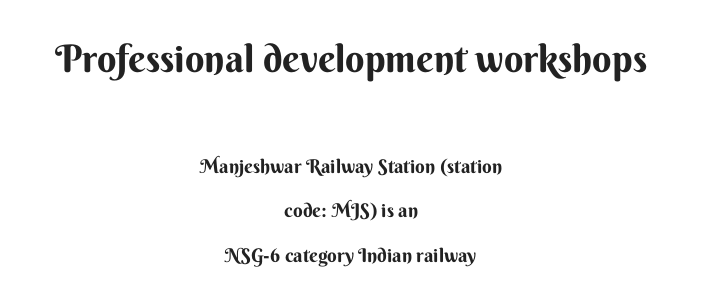
Is the type bold? Yes — the strokes are clearly thick and heavy. You could not count columns in this text — the font is proportionally spaced. Characters remain perfectly vertical along every line. The lines are quadded center. Observe the absence of serifs on each vertical stroke in this sample. Line spacing here is loose.
